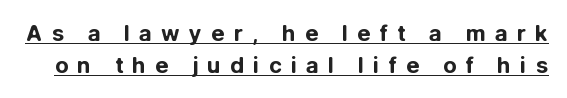
The image shows 22 px bold type, upright; set normal line spacing (1.45x), unusually wide letter spacing (+0.42 em), underlined.
